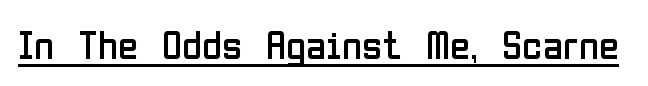
Q: Is the text bold? A: No.
Q: Is the text italic (slanted)? A: No, it is upright.
Q: Is the typeface a serif or a sans-serif typeface? A: Sans-serif.
Q: Is the text underlined? A: Yes.
Q: Is the spacing between letters normal or unusually wide? A: Normal.
Q: Width (condensed, normal, or wide)? A: Condensed.
Q: Stroke contrast? A: Low.
Q: x-height? A: Medium.
Q: Monospaced? A: No.
